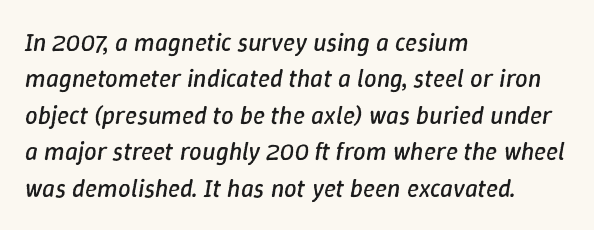
The image shows 25 px text type, italic (leaning right); set left-aligned, normal line spacing (1.46x), normal letter spacing, not underlined.
